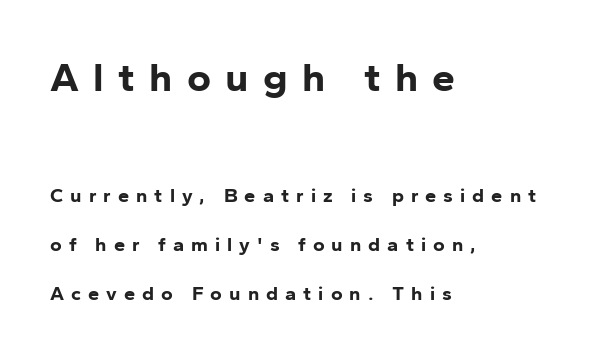
{"serif": "no", "italic": "no", "bold": "yes", "weight": "bold", "width": "normal", "stroke_contrast": "low", "x_height": "medium", "monospaced": "no", "underline": "no", "align": "left", "line_spacing": "loose", "line_spacing_ratio": 2.43, "letter_spacing": "wide", "letter_spacing_em": 0.35, "larger_block": "first", "size_ratio": 2.05, "glyph_px": 41}
